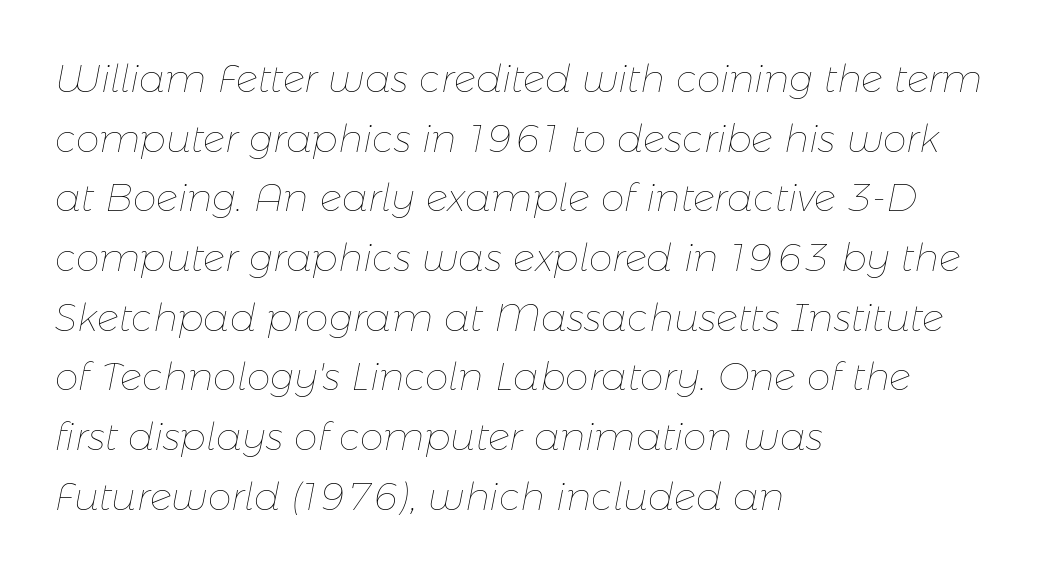
{"italic": "yes", "lean": "right", "slant_degrees": 11, "bold": "no", "weight": "thin", "width": "normal", "stroke_contrast": "low", "x_height": "medium", "monospaced": "no", "underline": "no", "align": "left", "line_spacing": "normal", "line_spacing_ratio": 1.57, "letter_spacing": "normal", "letter_spacing_em": 0.0, "glyph_px": 38}
